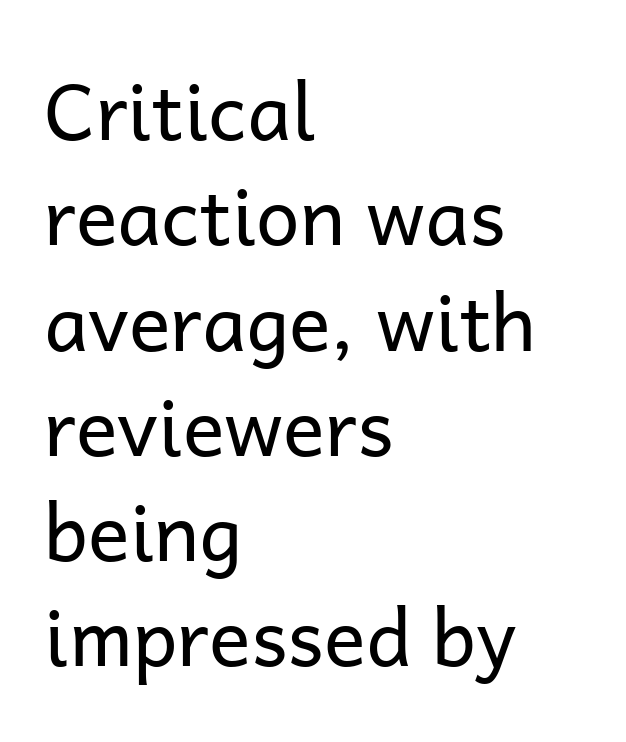
The image shows 78 px regular-weight sans-serif type, upright; set left-aligned, normal line spacing (1.35x), normal letter spacing, not underlined; low stroke contrast and a medium x-height.
